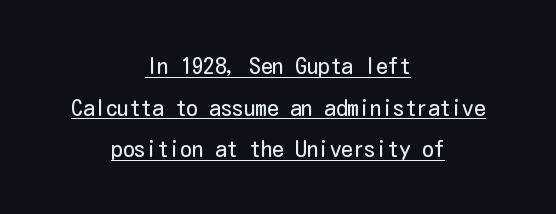
{"italic": "no", "bold": "no", "underline": "yes", "align": "center", "line_spacing_ratio": 1.81, "letter_spacing": "normal", "letter_spacing_em": 0.0, "glyph_px": 23}
